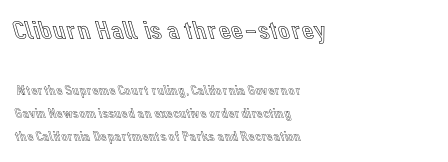
The image shows 27 px text type; set left-aligned, normal line spacing (1.65x), normal letter spacing, not underlined; the first (top) block is 1.93x larger.
